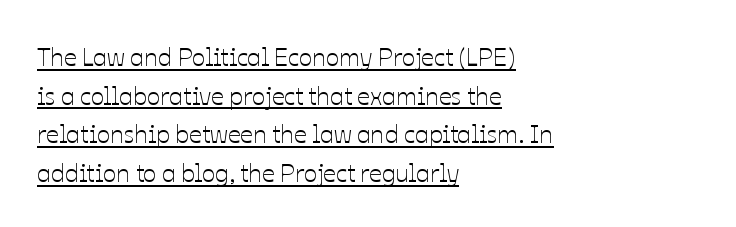
{"italic": "no", "underline": "yes", "align": "left", "line_spacing": "normal", "line_spacing_ratio": 1.55, "letter_spacing": "normal", "letter_spacing_em": 0.0, "glyph_px": 25}
